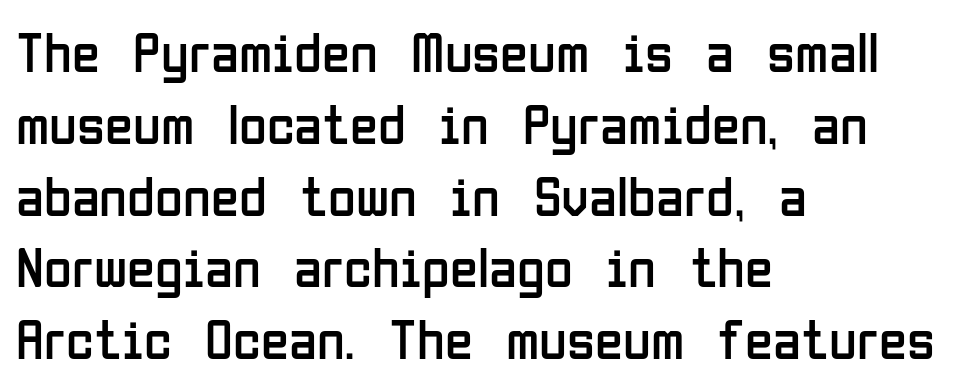
Q: Is the text bold? A: No.
Q: Is the text italic (slanted)? A: No, it is upright.
Q: Is the typeface a serif or a sans-serif typeface? A: Sans-serif.
Q: Is the text underlined? A: No.
Q: How is the paragraph aligned? A: Left-aligned.
Q: Is the spacing between letters normal or unusually wide? A: Normal.
Q: Is the spacing between lines tight, normal or loose? A: Normal.
Q: Width (condensed, normal, or wide)? A: Condensed.
Q: Stroke contrast? A: Low.
Q: x-height? A: Medium.
Q: Monospaced? A: No.
